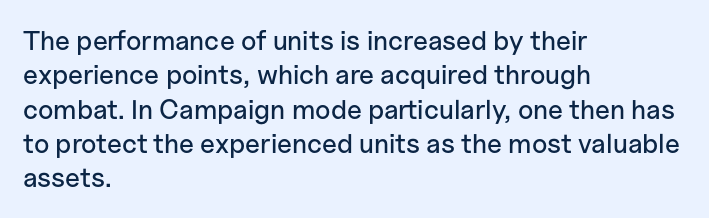
Q: Is the text italic (slanted)? A: No, it is upright.
Q: Is the text underlined? A: No.
Q: How is the paragraph aligned? A: Left-aligned.
Q: Is the spacing between letters normal or unusually wide? A: Normal.
Q: Is the spacing between lines tight, normal or loose? A: Normal.
